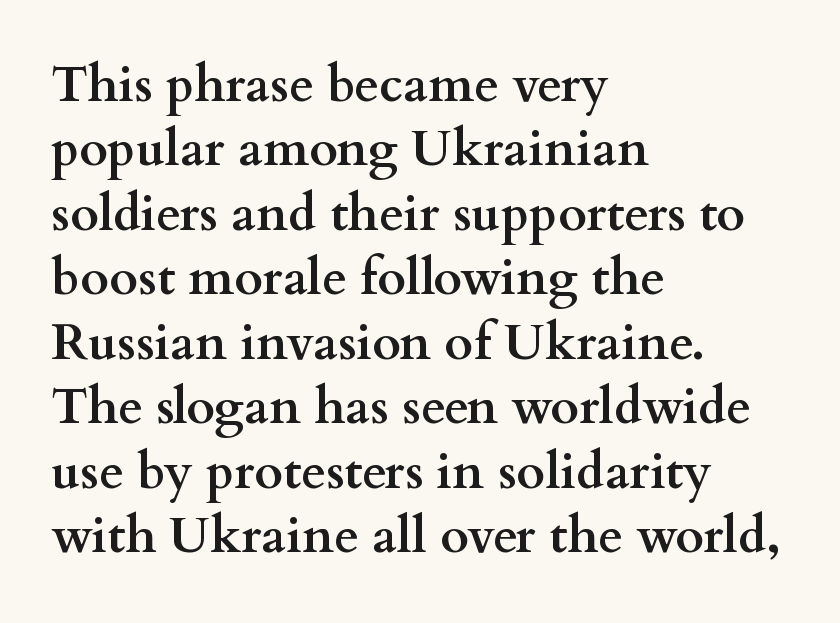
{"serif": "yes", "italic": "no", "bold": "yes", "weight": "semibold", "width": "wide", "stroke_contrast": "medium", "x_height": "small", "monospaced": "no", "underline": "no", "align": "left", "line_spacing": "normal", "line_spacing_ratio": 1.29, "letter_spacing": "normal", "letter_spacing_em": 0.0, "glyph_px": 50}
